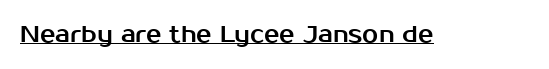
You can see a thin bar hugging the bottom of the glyphs. This rendering leaves character spacing at its baseline value. Style check: upright.
